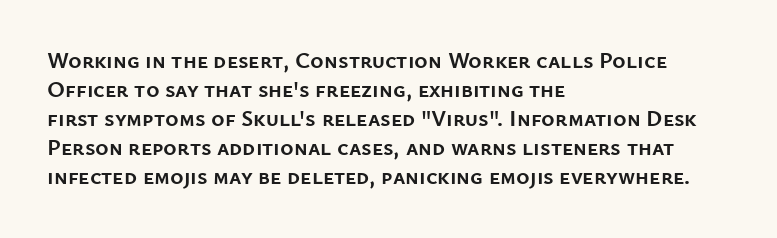
Q: Is the text bold? A: Yes.
Q: Is the text italic (slanted)? A: No, it is upright.
Q: Is the text underlined? A: No.
Q: How is the paragraph aligned? A: Left-aligned.
Q: Is the spacing between letters normal or unusually wide? A: Normal.
Q: Is the spacing between lines tight, normal or loose? A: Normal.
